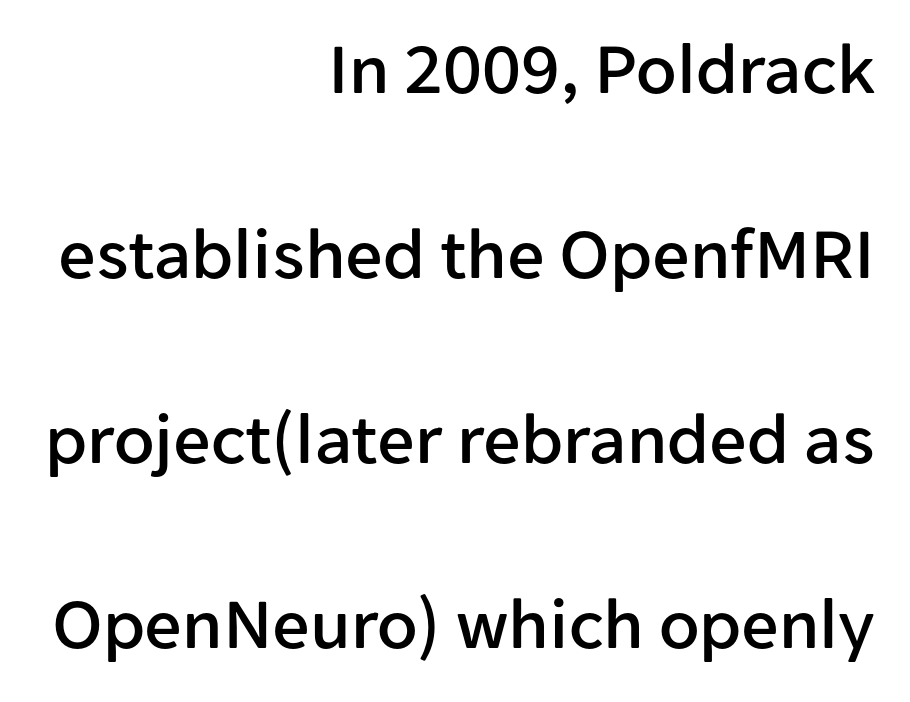
{"serif": "no", "italic": "no", "width": "normal", "stroke_contrast": "low", "x_height": "medium", "monospaced": "no", "underline": "no", "align": "right", "line_spacing": "loose", "line_spacing_ratio": 2.5, "letter_spacing": "normal", "letter_spacing_em": 0.0, "glyph_px": 74}
